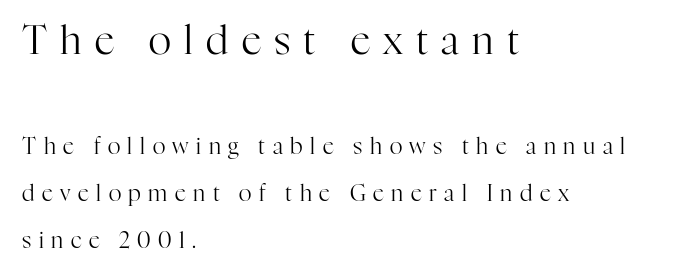
The image shows 39 px regular-weight serif type, upright; set left-aligned, loose line spacing (2.13x), unusually wide letter spacing (+0.34 em), not underlined; the first (top) block is 1.77x larger; high stroke contrast and a medium x-height.
